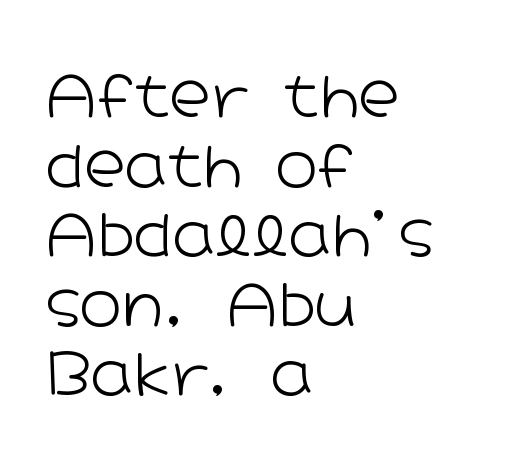
Q: Is the text bold? A: No.
Q: Is the text italic (slanted)? A: No, it is upright.
Q: Is the typeface a serif or a sans-serif typeface? A: Sans-serif.
Q: Is the text underlined? A: No.
Q: How is the paragraph aligned? A: Left-aligned.
Q: Is the spacing between letters normal or unusually wide? A: Normal.
Q: Width (condensed, normal, or wide)? A: Wide.
Q: Stroke contrast? A: Low.
Q: x-height? A: Medium.
Q: Monospaced? A: No.
